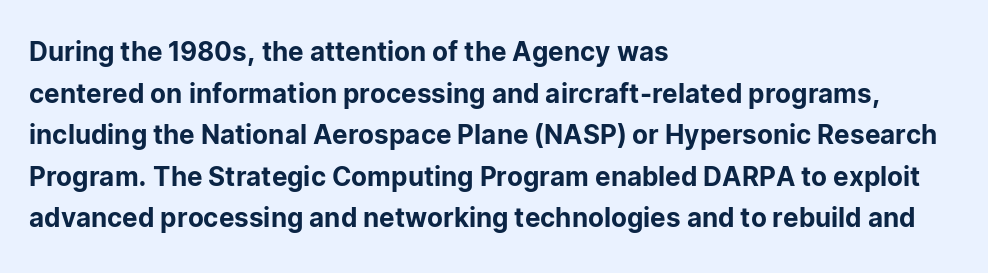
The image shows 26 px text type, upright; set left-aligned, normal line spacing (1.6x), normal letter spacing, not underlined.
